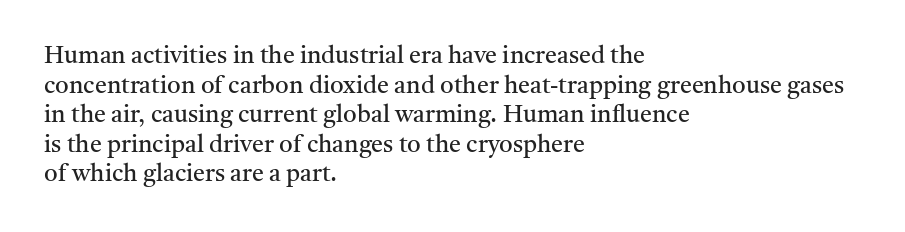
The image shows 24 px text type, upright; set left-aligned, line spacing 1.23x, normal letter spacing, not underlined.
